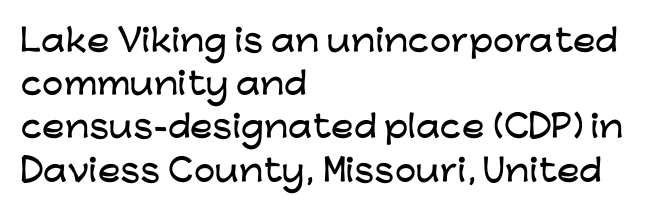
{"serif": "no", "italic": "no", "width": "wide", "stroke_contrast": "low", "x_height": "medium", "monospaced": "no", "underline": "no", "align": "left", "line_spacing": "normal", "line_spacing_ratio": 1.44, "letter_spacing": "normal", "letter_spacing_em": 0.0, "glyph_px": 30}
